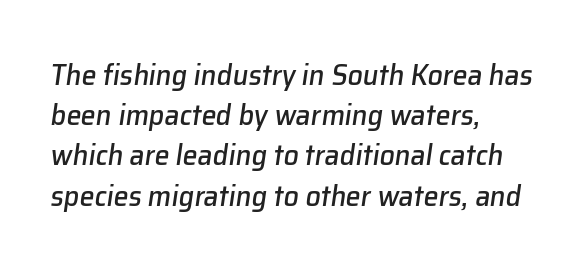
These lines stack with their left ends in a neat column. The zone under the glyphs is completely vacant. The text carries the slant typical of an italic or oblique font. Successive baselines arrive at the customary interval. Compared with typical body copy, the letter spacing here is the same. Is this a fixed-width face? No — the glyphs have proportional, varying widths.
